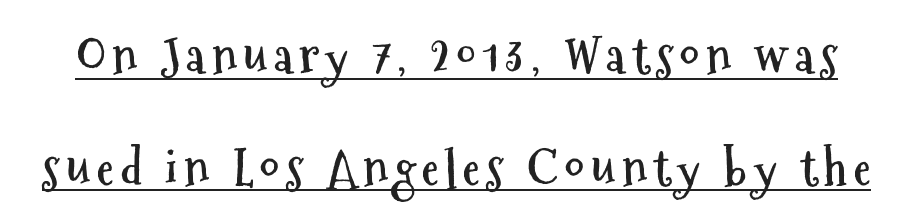
Q: Is the text bold? A: Yes.
Q: Is the text italic (slanted)? A: No, it is upright.
Q: Is the typeface a serif or a sans-serif typeface? A: Sans-serif.
Q: Is the text underlined? A: Yes.
Q: Is the spacing between lines tight, normal or loose? A: Loose.
Q: Width (condensed, normal, or wide)? A: Condensed.
Q: Stroke contrast? A: Medium.
Q: x-height? A: Medium.
Q: Monospaced? A: No.
